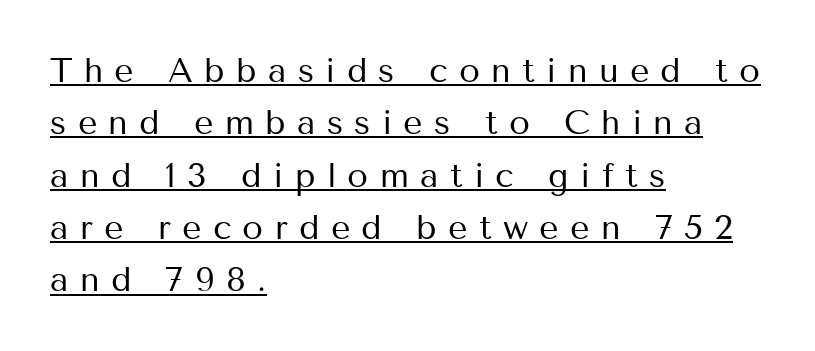
Q: Is the text bold? A: No.
Q: Is the text italic (slanted)? A: No, it is upright.
Q: Is the typeface a serif or a sans-serif typeface? A: Sans-serif.
Q: Is the text underlined? A: Yes.
Q: How is the paragraph aligned? A: Left-aligned.
Q: Is the spacing between letters normal or unusually wide? A: Unusually wide.
Q: Is the spacing between lines tight, normal or loose? A: Normal.
Q: Width (condensed, normal, or wide)? A: Normal.
Q: Stroke contrast? A: Medium.
Q: x-height? A: Medium.
Q: Monospaced? A: No.
